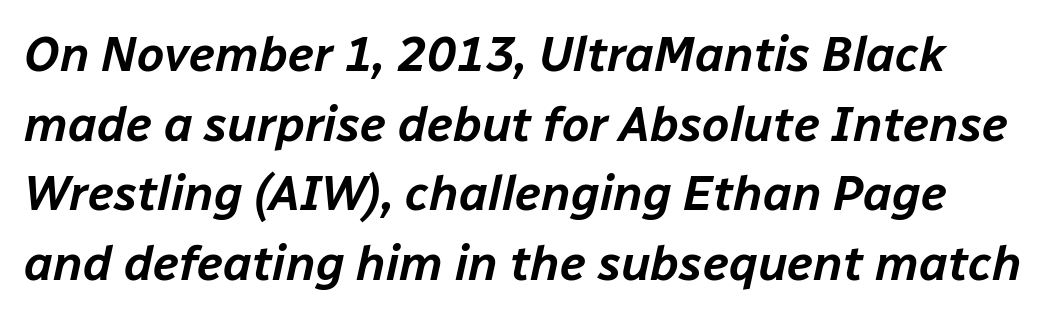
{"italic": "yes", "lean": "right", "slant_degrees": 12, "width": "normal", "stroke_contrast": "low", "x_height": "medium", "monospaced": "no", "underline": "no", "line_spacing": "normal", "line_spacing_ratio": 1.42, "letter_spacing": "normal", "letter_spacing_em": 0.0, "glyph_px": 49}
